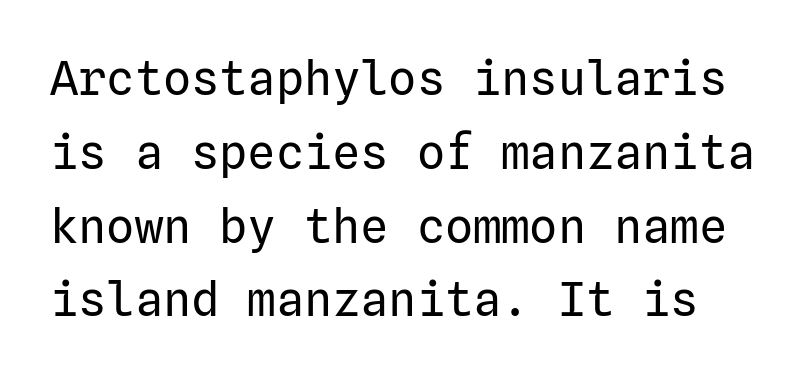
Q: Is the text bold? A: No.
Q: Is the text italic (slanted)? A: No, it is upright.
Q: Is the typeface a serif or a sans-serif typeface? A: Sans-serif.
Q: Is the text underlined? A: No.
Q: Is the spacing between letters normal or unusually wide? A: Normal.
Q: Is the spacing between lines tight, normal or loose? A: Normal.
Q: Width (condensed, normal, or wide)? A: Normal.
Q: Stroke contrast? A: Low.
Q: x-height? A: Medium.
